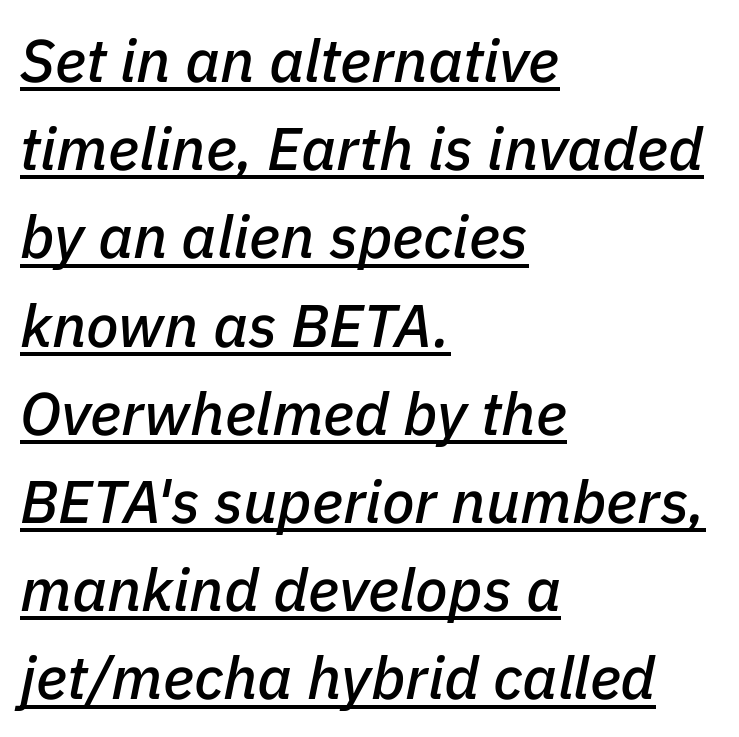
The block of text has a typical density, with ordinary space between rows. The letterforms sit shoulder to shoulder at normal distance. Decoration check: the copy is underlined. This sample uses an oblique cut, with every glyph tilted off the vertical.
